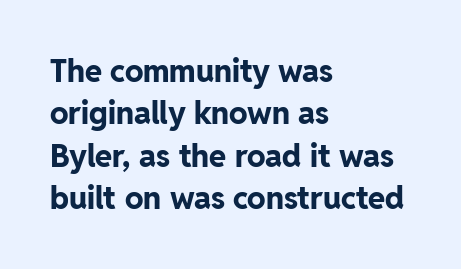
{"serif": "no", "italic": "no", "bold": "yes", "weight": "bold", "width": "normal", "stroke_contrast": "low", "x_height": "medium", "monospaced": "no", "underline": "no", "align": "left", "line_spacing": "normal", "line_spacing_ratio": 1.37, "letter_spacing": "normal", "letter_spacing_em": 0.0, "glyph_px": 31}
